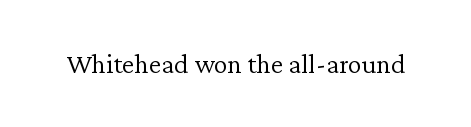
Q: Is the text bold? A: No.
Q: Is the text italic (slanted)? A: No, it is upright.
Q: Is the typeface a serif or a sans-serif typeface? A: Serif.
Q: Is the text underlined? A: No.
Q: Is the spacing between letters normal or unusually wide? A: Normal.
Q: Width (condensed, normal, or wide)? A: Normal.
Q: Stroke contrast? A: Low.
Q: x-height? A: Medium.
Q: Monospaced? A: No.
